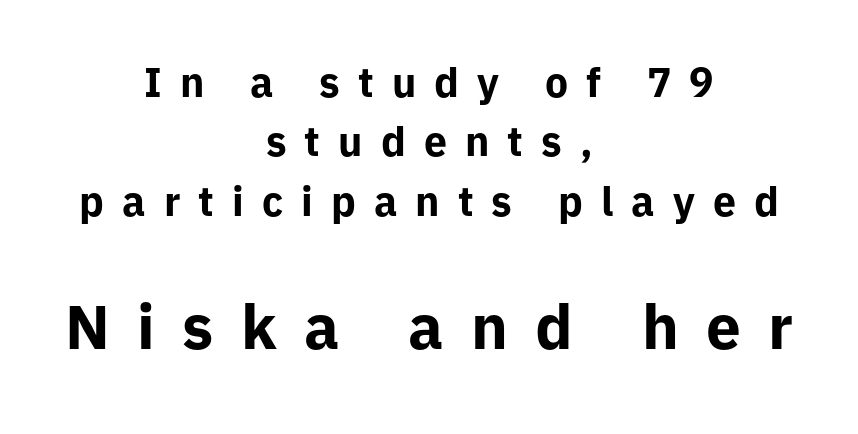
The image shows 62 px bold sans-serif type, upright; set centered, normal line spacing (1.45x), unusually wide letter spacing (+0.44 em), not underlined; the second (bottom) block is 1.51x larger; low stroke contrast and a medium x-height.
